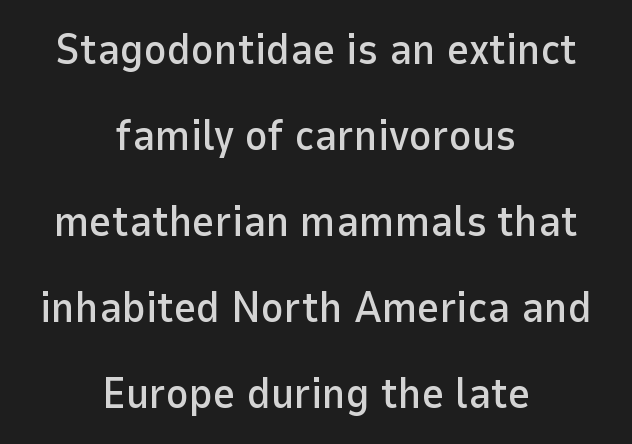
Q: Is the text italic (slanted)? A: No, it is upright.
Q: Is the typeface a serif or a sans-serif typeface? A: Sans-serif.
Q: Is the text underlined? A: No.
Q: How is the paragraph aligned? A: Centered.
Q: Is the spacing between letters normal or unusually wide? A: Normal.
Q: Is the spacing between lines tight, normal or loose? A: Loose.
Q: Width (condensed, normal, or wide)? A: Normal.
Q: Stroke contrast? A: Low.
Q: x-height? A: Medium.
Q: Monospaced? A: No.
